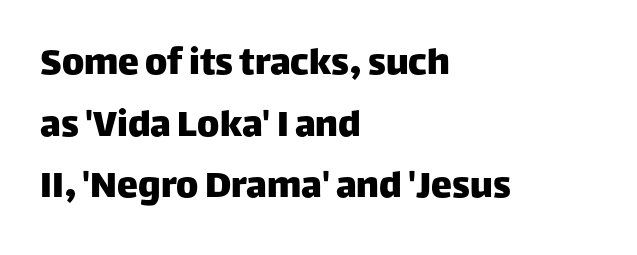
The image shows 42 px sans-serif type, upright; set left-aligned, normal line spacing (1.47x), normal letter spacing, not underlined; low stroke contrast and a large x-height.
